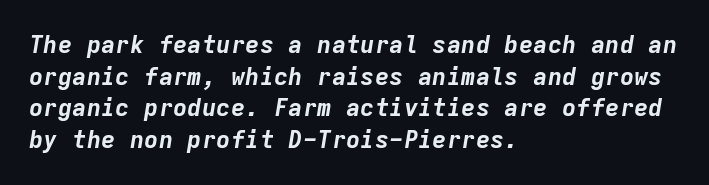
Q: Is the text bold? A: Yes.
Q: Is the text italic (slanted)? A: Yes, it leans right by about 9 degrees.
Q: Is the text underlined? A: No.
Q: How is the paragraph aligned? A: Left-aligned.
Q: Is the spacing between letters normal or unusually wide? A: Normal.
Q: Is the spacing between lines tight, normal or loose? A: Normal.
